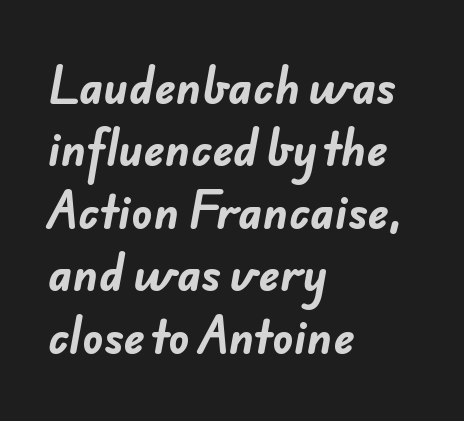
Q: Is the text bold? A: Yes.
Q: Is the typeface a serif or a sans-serif typeface? A: Sans-serif.
Q: Is the text underlined? A: No.
Q: How is the paragraph aligned? A: Left-aligned.
Q: Is the spacing between letters normal or unusually wide? A: Normal.
Q: Is the spacing between lines tight, normal or loose? A: Normal.
Q: Width (condensed, normal, or wide)? A: Normal.
Q: Stroke contrast? A: Low.
Q: x-height? A: Small.
Q: Monospaced? A: No.
